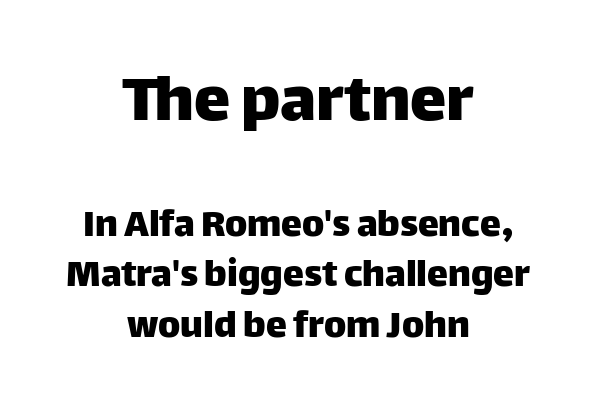
The image shows 73 px sans-serif type, upright; set centered, line spacing 1.2x, normal letter spacing, not underlined; the first (top) block is 1.74x larger; low stroke contrast and a large x-height.
